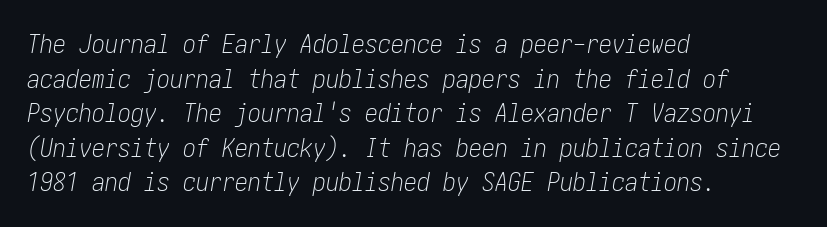
The image shows 26 px text type, italic (leaning right); set left-aligned, normal line spacing (1.33x), normal letter spacing, not underlined.
